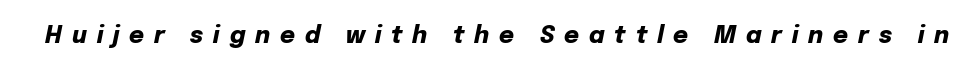
The strokes are fattened all the way to bold. This rendering features lettering with no underline. Slanted lettering throughout. The face used here is rendered with a markedly widened letterfit.
